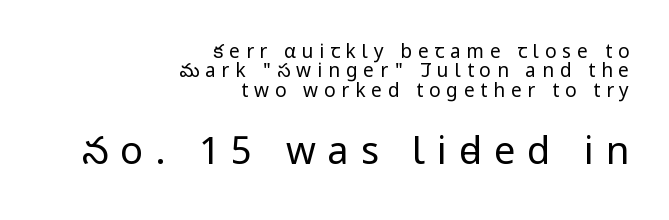
{"serif": "no", "italic": "no", "bold": "no", "weight": "regular", "width": "condensed", "stroke_contrast": "low", "x_height": "large", "monospaced": "no", "underline": "no", "align": "right", "line_spacing": "tight", "line_spacing_ratio": 1.02, "letter_spacing": "wide", "letter_spacing_em": 0.31, "larger_block": "second", "size_ratio": 2.0, "glyph_px": 38}
